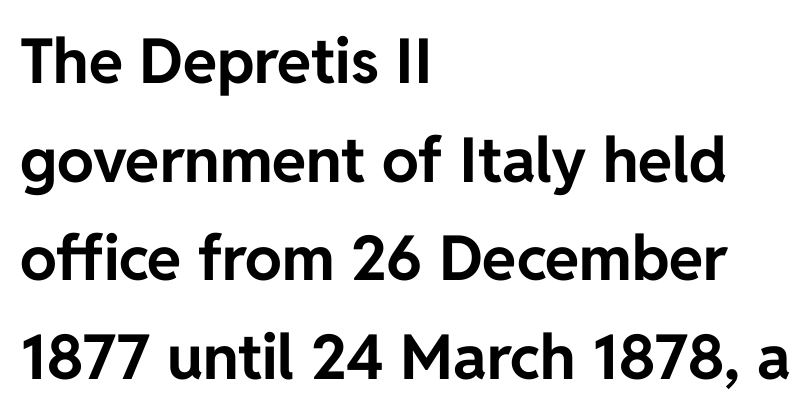
{"serif": "no", "italic": "no", "bold": "yes", "weight": "bold", "width": "normal", "stroke_contrast": "low", "x_height": "medium", "monospaced": "no", "underline": "no", "align": "left", "line_spacing": "normal", "line_spacing_ratio": 1.59, "letter_spacing": "normal", "letter_spacing_em": 0.0, "glyph_px": 62}
